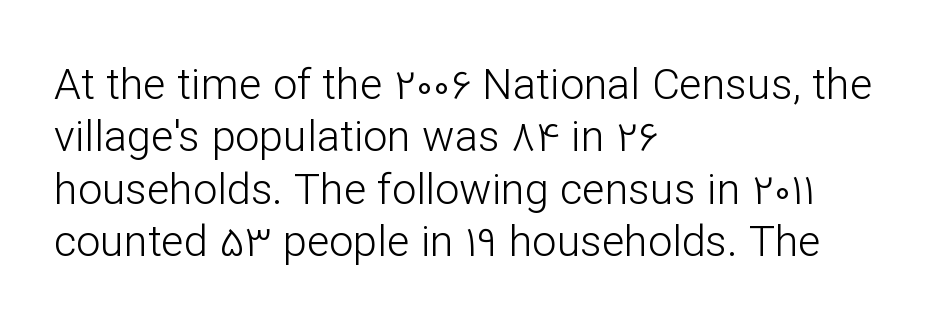
Is the type heavy? It reads as light-to-regular instead. Nothing sits at the stroke ends, so this counts as sans-serif. Default kerning and tracking; the words read as compact shapes. Every row of glyphs begins at an identical x-position on the left.
